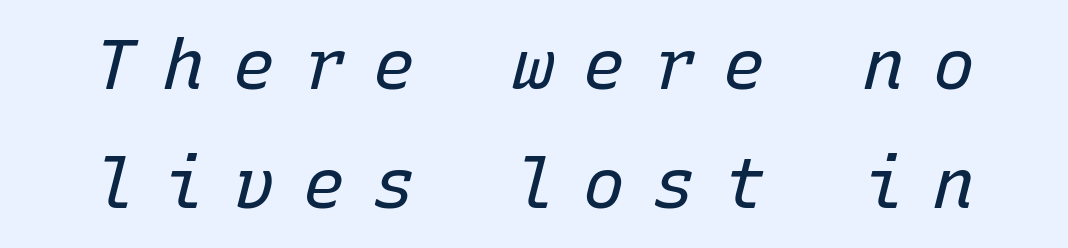
A light-to-regular cut is what we see here. The block of text has a typical density, with ordinary space between rows. Letter spacing: wide. You could count columns in this text — the font is strictly monospaced. Looking at the ascenders, they clearly lean.
